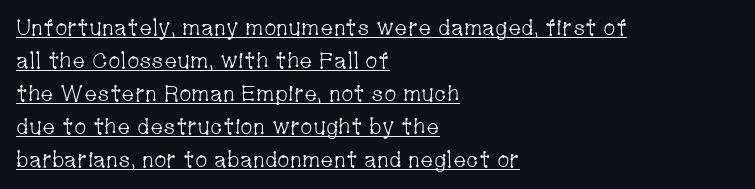
Does the leading feel generous? No, just average. Is this a heavy cut? Hardly; it is regular or lighter. Default kerning and tracking; the words read as compact shapes. Is there any slant? The stems are plumb.
